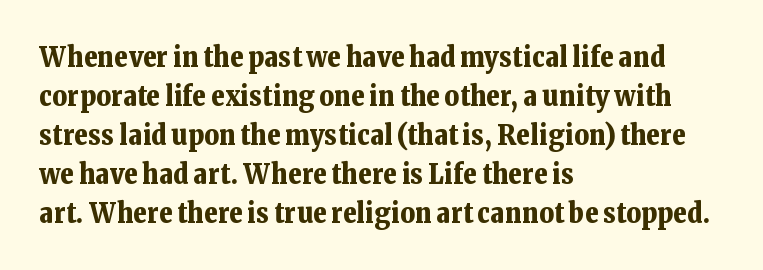
{"serif": "yes", "italic": "no", "bold": "yes", "weight": "bold", "width": "normal", "stroke_contrast": "low", "x_height": "medium", "monospaced": "no", "underline": "no", "align": "left", "line_spacing": "normal", "line_spacing_ratio": 1.39, "letter_spacing": "normal", "letter_spacing_em": 0.0, "glyph_px": 28}
